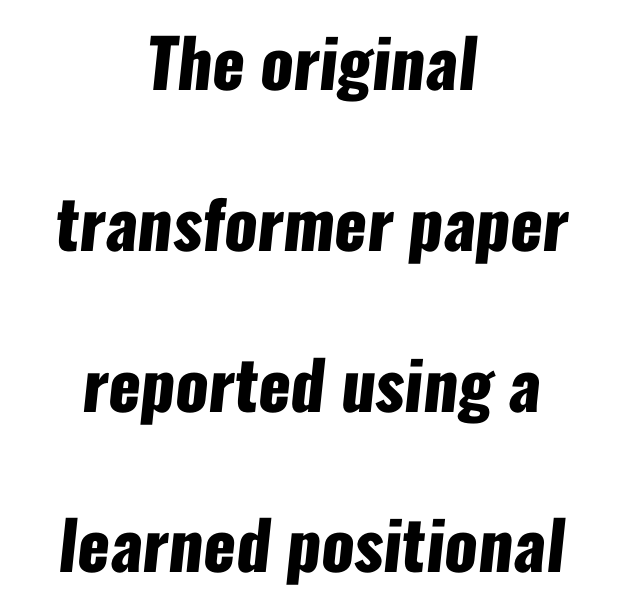
A bare baseline throughout the passage. In terms of weight, the rendering is a true, heavy bold. Here the glyphs are tracked normally, forming tight word shapes. Each letter's strokes conclude bluntly, with no projecting serifs. Each letter keeps its own natural width here, so spacing adapts to shape. The lines in this sample share a center point and differ in where they start and stop.
